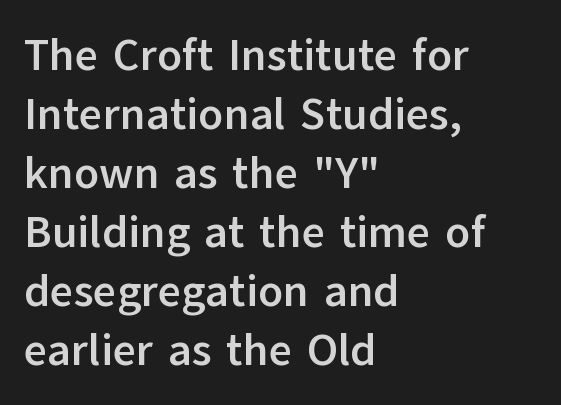
Unlike a traditional serif, this face leaves its strokes unadorned. What stands out about the letter spacing? Nothing — it is the standard amount. Nope, not italic — everything's standing straight. Line starts are locked; line ends wander. Vertically, the passage feels balanced, rows spaced as you'd expect. Each row of text sits above clean, open space.
